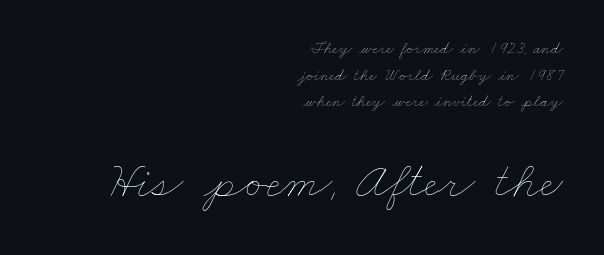
The image shows 51 px thin, wide type; set right-aligned, normal line spacing (1.56x), normal letter spacing, not underlined; the second (bottom) block is 3.0x larger; low stroke contrast and a small x-height.
